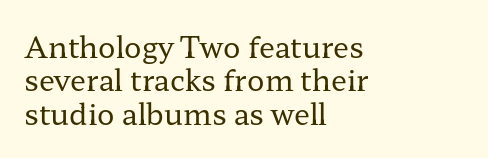
Horizontal alignment here is leftward, the default for most running prose. Serifs: yes, visible at the terminals of the letterforms. No letter is thick-stroked: the sample isn't bold. Posture: upright roman.
